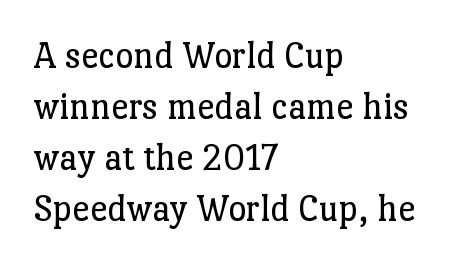
{"serif": "yes", "italic": "no", "bold": "no", "weight": "regular", "width": "normal", "stroke_contrast": "low", "x_height": "medium", "monospaced": "no", "underline": "no", "align": "left", "line_spacing": "normal", "line_spacing_ratio": 1.31, "letter_spacing": "normal", "letter_spacing_em": 0.0, "glyph_px": 39}
